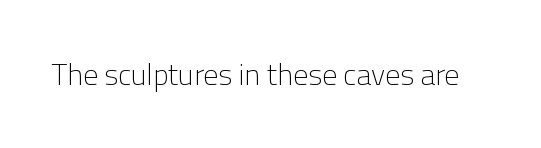
{"serif": "no", "italic": "no", "bold": "no", "weight": "light", "width": "normal", "stroke_contrast": "low", "x_height": "medium", "monospaced": "no", "underline": "no", "letter_spacing": "normal", "letter_spacing_em": 0.0, "glyph_px": 30}
